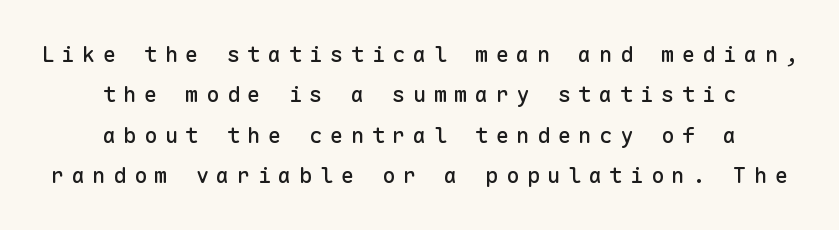
The image shows 22 px text type, upright; set centered, line spacing 1.84x, unusually wide letter spacing (+0.34 em), not underlined.
